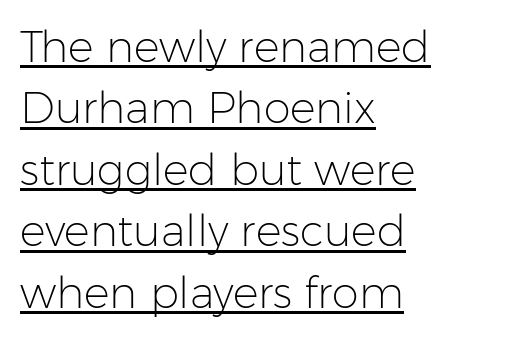
{"serif": "no", "italic": "no", "bold": "no", "weight": "light", "width": "normal", "stroke_contrast": "low", "x_height": "medium", "monospaced": "no", "underline": "yes", "align": "left", "line_spacing": "normal", "line_spacing_ratio": 1.43, "letter_spacing": "normal", "letter_spacing_em": 0.0, "glyph_px": 43}
